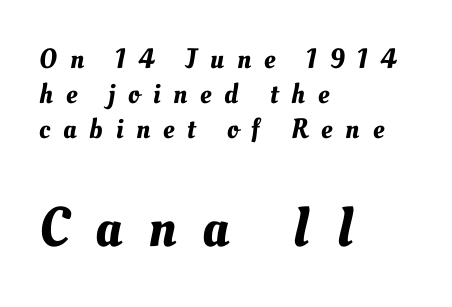
{"width": "normal", "stroke_contrast": "medium", "x_height": "small", "monospaced": "no", "underline": "no", "align": "left", "line_spacing": "normal", "line_spacing_ratio": 1.25, "letter_spacing": "wide", "letter_spacing_em": 0.46, "larger_block": "second", "size_ratio": 2.0, "glyph_px": 56}
